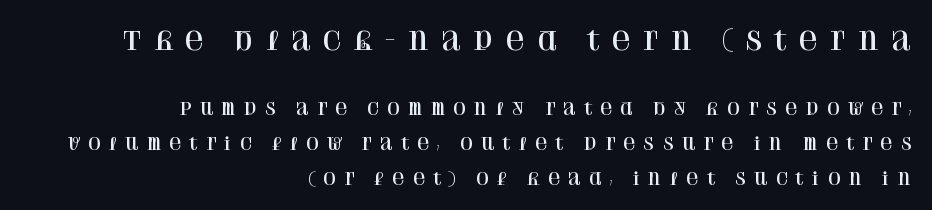
{"italic": "no", "underline": "no", "align": "right", "line_spacing": "loose", "line_spacing_ratio": 2.07, "letter_spacing": "wide", "letter_spacing_em": 0.4, "larger_block": "first", "size_ratio": 1.53, "glyph_px": 26}
